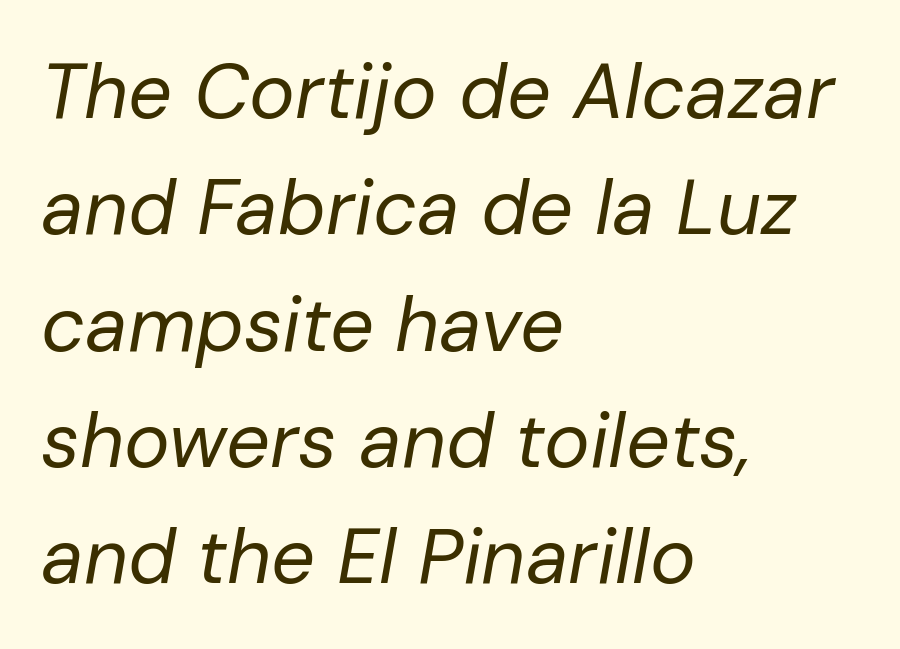
The image shows 77 px regular-weight type, italic (leaning right); set left-aligned, normal line spacing (1.51x), normal letter spacing, not underlined; low stroke contrast and a medium x-height.
